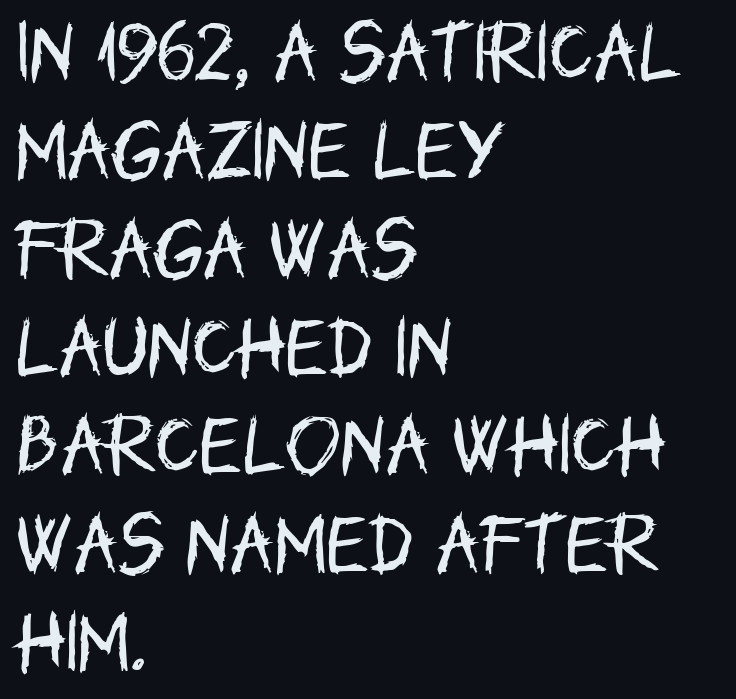
{"serif": "no", "italic": "no", "bold": "no", "weight": "regular", "width": "condensed", "stroke_contrast": "low", "x_height": "large", "monospaced": "no", "underline": "no", "align": "left", "line_spacing": "normal", "line_spacing_ratio": 1.49, "letter_spacing": "normal", "letter_spacing_em": 0.0, "glyph_px": 66}
